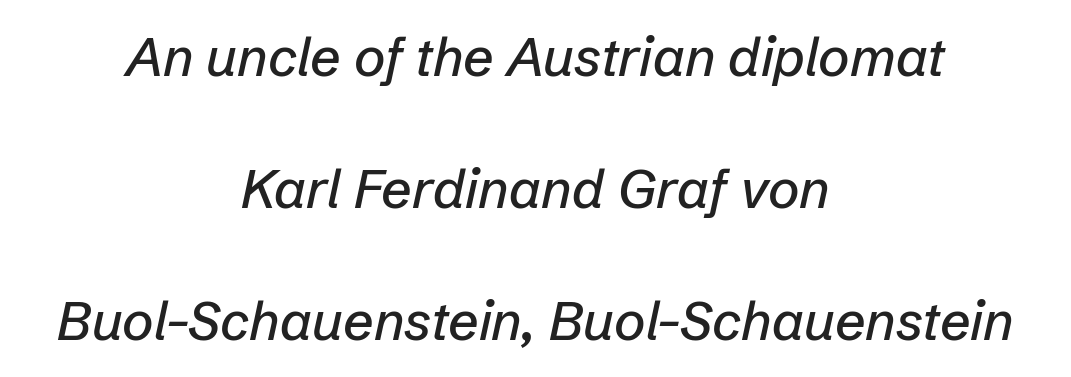
{"italic": "yes", "lean": "right", "slant_degrees": 12, "width": "normal", "stroke_contrast": "low", "x_height": "medium", "monospaced": "no", "underline": "no", "align": "center", "line_spacing": "loose", "line_spacing_ratio": 2.44, "letter_spacing": "normal", "letter_spacing_em": 0.0, "glyph_px": 54}
